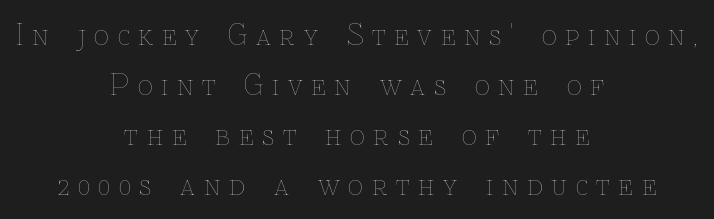
Inter-character spacing is expanded well beyond the font's built-in metrics. These lines stack symmetrically, like a column narrowing and widening about its center. The font is comparable to plain body text, perhaps lighter. Anything drawn beneath the words? Only blank space. The letters stand upright; this is a roman face.
